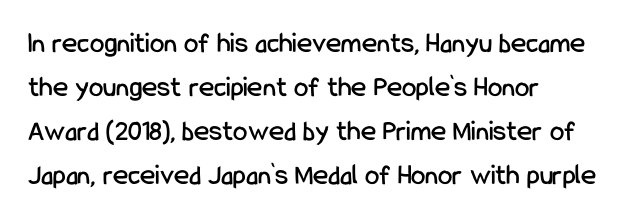
Spacing verdict: proportional, widths tailored to each character. Every stem runs plumb, perpendicular to the baseline. One glance says typical: line gaps are just what's usual. These lines are set flush left with a ragged right edge. Tracking value appears to be zero — textbook default spacing. Note: no serifs on the glyphs.
